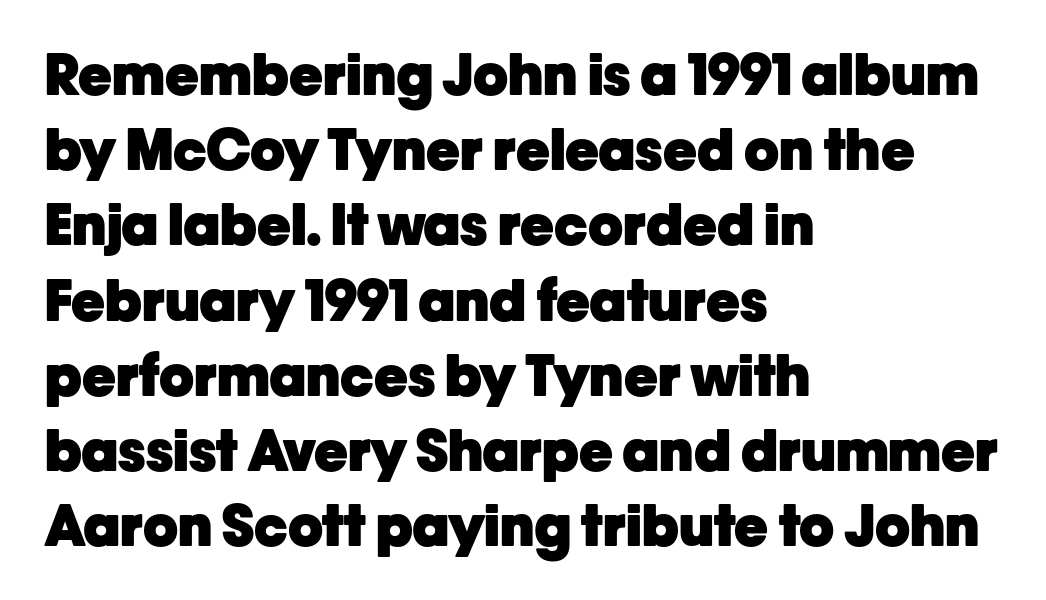
The image shows 57 px heavy sans-serif type, upright; set left-aligned, normal line spacing (1.32x), normal letter spacing, not underlined; low stroke contrast and a medium x-height.
